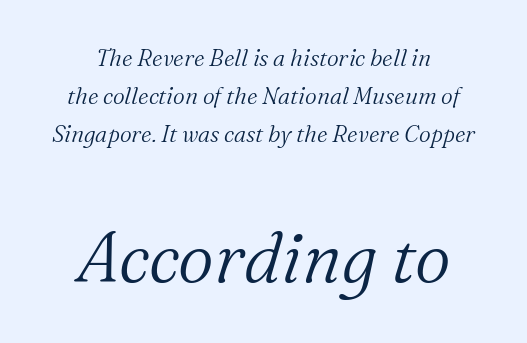
The image shows 70 px light serif type, italic (leaning right); set centered, normal line spacing (1.65x), normal letter spacing, not underlined; the second (bottom) block is 3.04x larger; medium stroke contrast and a medium x-height.
